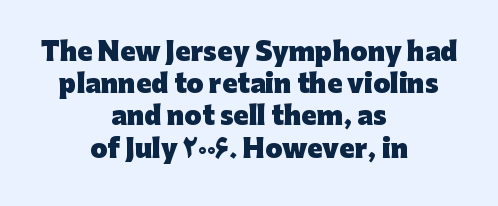
The image shows 25 px bold type, upright; set centered, normal line spacing (1.29x), normal letter spacing, not underlined.
